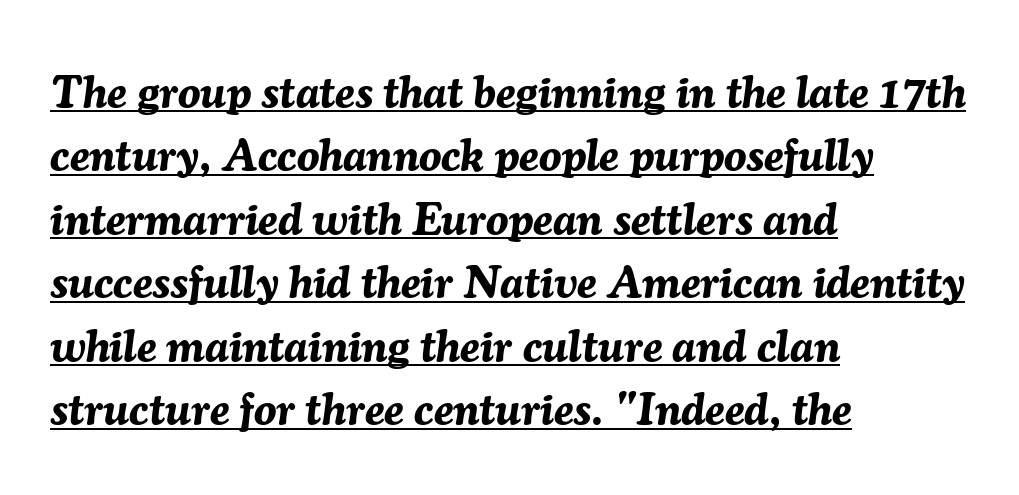
{"italic": "yes", "lean": "right", "slant_degrees": 7, "bold": "yes", "weight": "bold", "width": "normal", "stroke_contrast": "medium", "x_height": "medium", "monospaced": "no", "underline": "yes", "align": "left", "line_spacing": "normal", "line_spacing_ratio": 1.41, "letter_spacing": "normal", "letter_spacing_em": 0.0, "glyph_px": 45}
